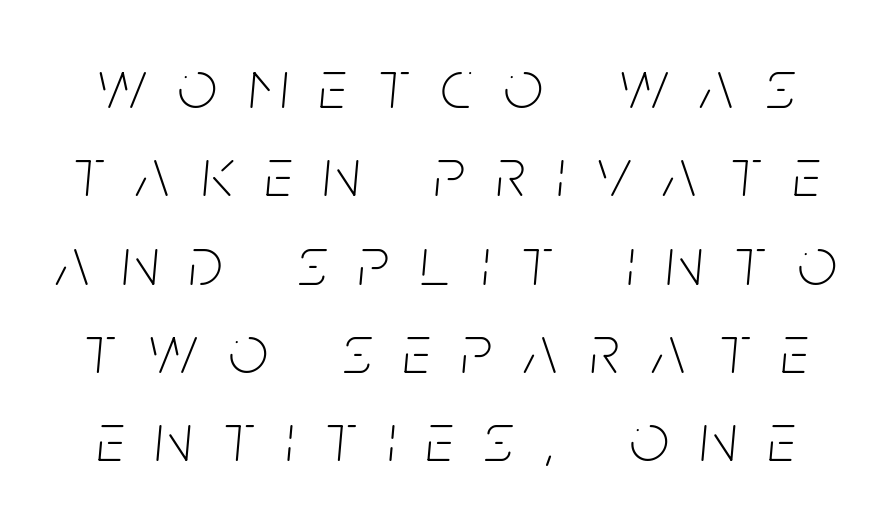
Do the characters align in a grid? No, the font is proportional. Vertical spacing — default. Italic: yes, the glyphs are oblique. Clear beneath every line of the passage. A light-to-regular cut is what we see here. A typesetter would call this heavily tracked-out type.
